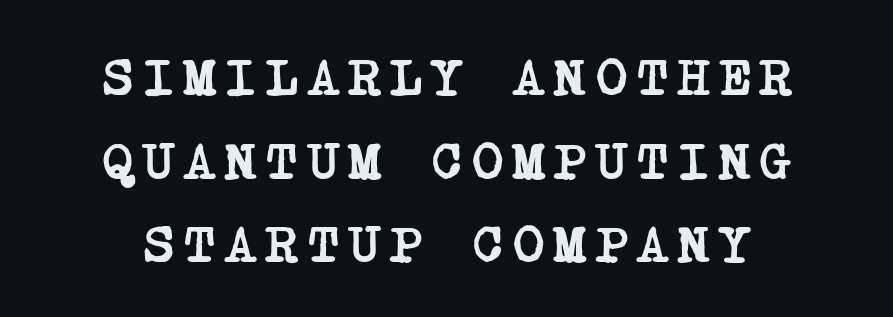
The image shows 53 px semibold, condensed serif type; set normal line spacing (1.58x), not underlined; low stroke contrast and a large x-height.
